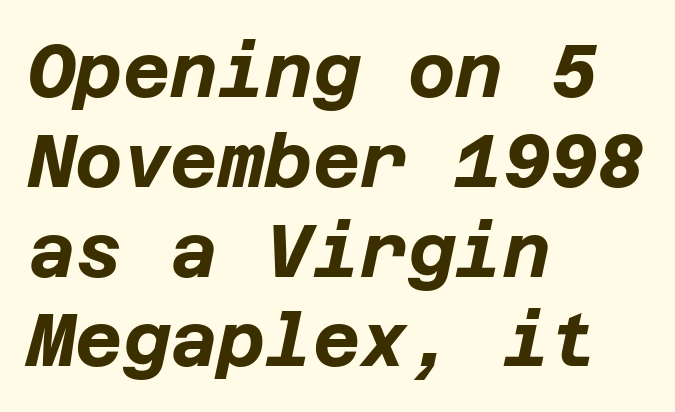
The image shows 73 px bold type, italic (leaning right); set left-aligned, line spacing 1.23x, normal letter spacing, not underlined; low stroke contrast and a large x-height.
